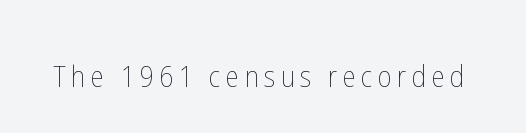
Q: Is the text bold? A: No.
Q: Is the text italic (slanted)? A: No, it is upright.
Q: Is the text underlined? A: No.
Q: Width (condensed, normal, or wide)? A: Condensed.
Q: Stroke contrast? A: Low.
Q: x-height? A: Medium.
Q: Monospaced? A: No.
